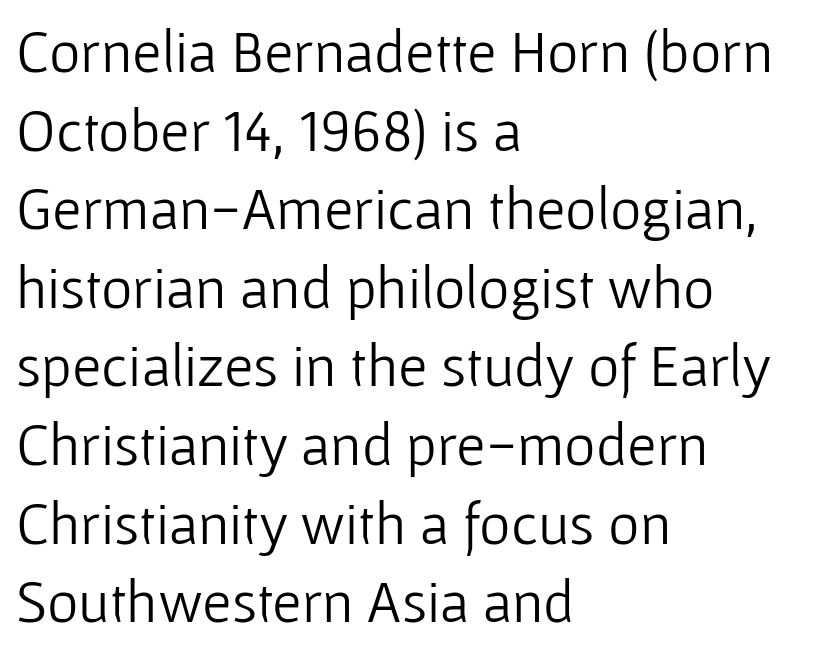
Q: Is the text bold? A: No.
Q: Is the text italic (slanted)? A: No, it is upright.
Q: Is the typeface a serif or a sans-serif typeface? A: Sans-serif.
Q: Is the text underlined? A: No.
Q: How is the paragraph aligned? A: Left-aligned.
Q: Is the spacing between letters normal or unusually wide? A: Normal.
Q: Is the spacing between lines tight, normal or loose? A: Normal.
Q: Width (condensed, normal, or wide)? A: Normal.
Q: Stroke contrast? A: Low.
Q: x-height? A: Medium.
Q: Monospaced? A: No.
